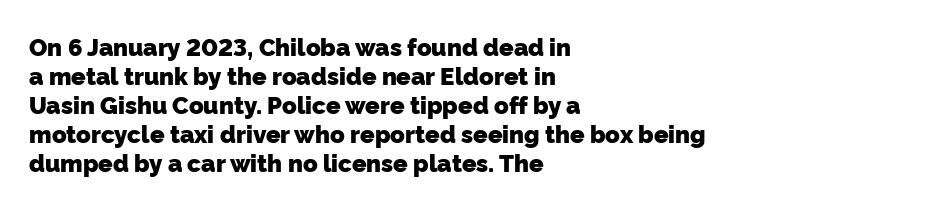
{"bold": "yes", "underline": "no", "align": "left", "line_spacing_ratio": 1.21, "letter_spacing": "normal", "letter_spacing_em": 0.0, "glyph_px": 24}
